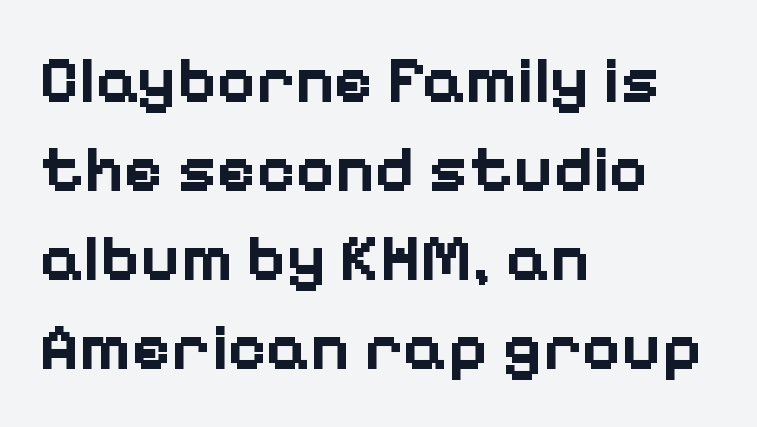
Q: Is the text bold? A: Yes.
Q: Is the text italic (slanted)? A: No, it is upright.
Q: Is the typeface a serif or a sans-serif typeface? A: Sans-serif.
Q: Is the text underlined? A: No.
Q: How is the paragraph aligned? A: Left-aligned.
Q: Is the spacing between letters normal or unusually wide? A: Normal.
Q: Is the spacing between lines tight, normal or loose? A: Normal.
Q: Width (condensed, normal, or wide)? A: Normal.
Q: Stroke contrast? A: Low.
Q: x-height? A: Medium.
Q: Monospaced? A: No.
